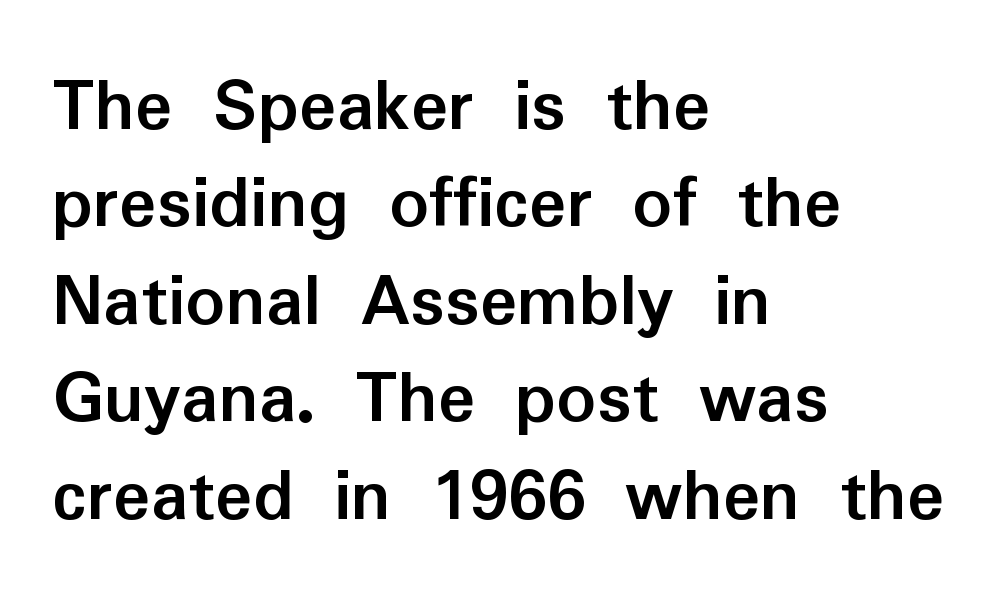
The image shows 78 px semibold sans-serif type, upright; set left-aligned, normal line spacing (1.25x), normal letter spacing, not underlined; low stroke contrast and a medium x-height.
